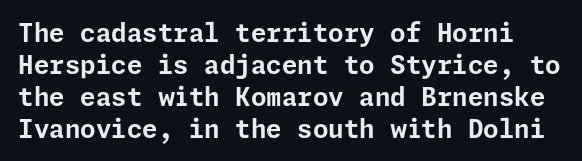
Each row of text sits above clean, open space. In terms of leading, this rendering sits right in the middle. Characters remain perfectly vertical along every line. The sample has been set heavy, in full bold. The horizontal fit of the characters is conventional and even.
